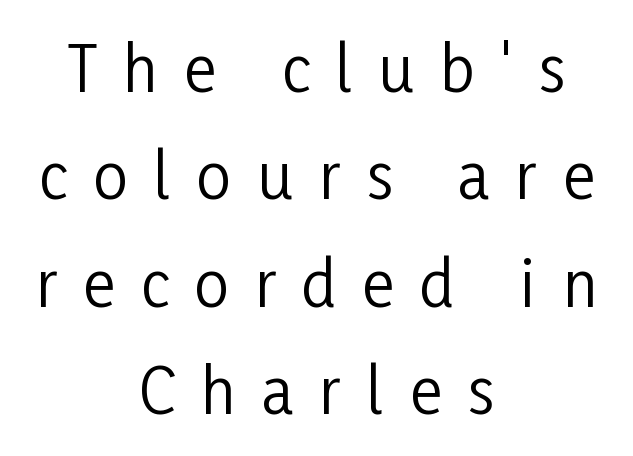
Q: Is the text bold? A: No.
Q: Is the text italic (slanted)? A: No, it is upright.
Q: Is the typeface a serif or a sans-serif typeface? A: Sans-serif.
Q: Is the text underlined? A: No.
Q: How is the paragraph aligned? A: Centered.
Q: Is the spacing between letters normal or unusually wide? A: Unusually wide.
Q: Width (condensed, normal, or wide)? A: Condensed.
Q: Stroke contrast? A: Low.
Q: x-height? A: Medium.
Q: Monospaced? A: No.
